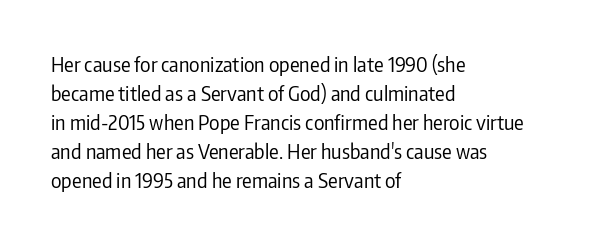
Q: Is the text bold? A: No.
Q: Is the text italic (slanted)? A: No, it is upright.
Q: Is the text underlined? A: No.
Q: How is the paragraph aligned? A: Left-aligned.
Q: Is the spacing between letters normal or unusually wide? A: Normal.
Q: Is the spacing between lines tight, normal or loose? A: Normal.
